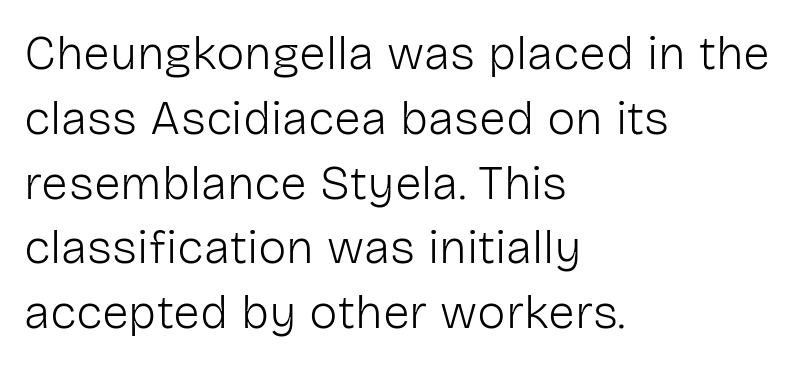
The image shows 48 px light sans-serif type, upright; set left-aligned, normal line spacing (1.35x), normal letter spacing, not underlined; low stroke contrast and a medium x-height.
